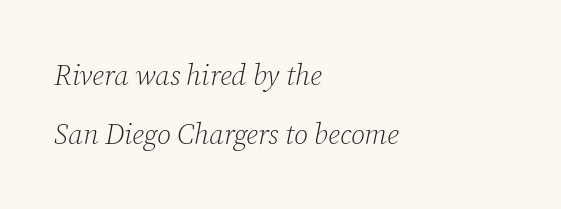
Q: Is the text bold? A: No.
Q: Is the text italic (slanted)? A: Yes, it leans right by about 12 degrees.
Q: Is the typeface a serif or a sans-serif typeface? A: Serif.
Q: Is the text underlined? A: No.
Q: How is the paragraph aligned? A: Left-aligned.
Q: Is the spacing between letters normal or unusually wide? A: Normal.
Q: Is the spacing between lines tight, normal or loose? A: Loose.
Q: Width (condensed, normal, or wide)? A: Normal.
Q: Stroke contrast? A: Low.
Q: x-height? A: Medium.
Q: Monospaced? A: No.
